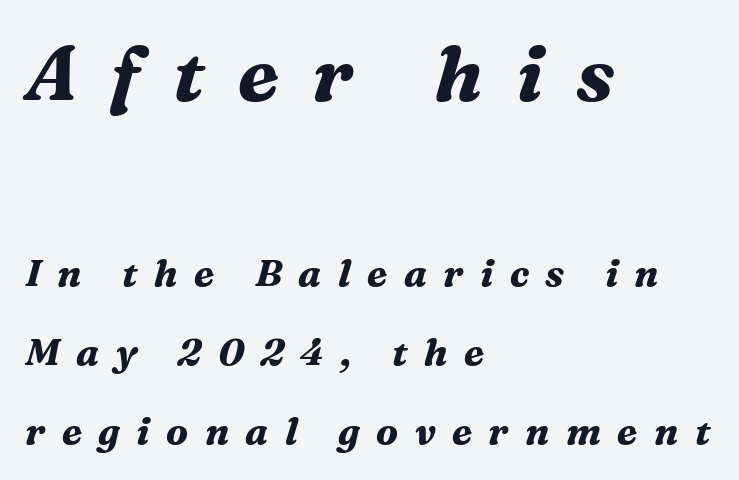
The foot of each line stays bare and open. These two chunks differ in scale, with the top chunk taking the larger measure. Every letter is thick-stroked: bold, no question. Serifs: yes, visible at the terminals of the letterforms. The tracking reads as deliberately expanded to a designer's eye. The compositor pushed each line to the left boundary.
